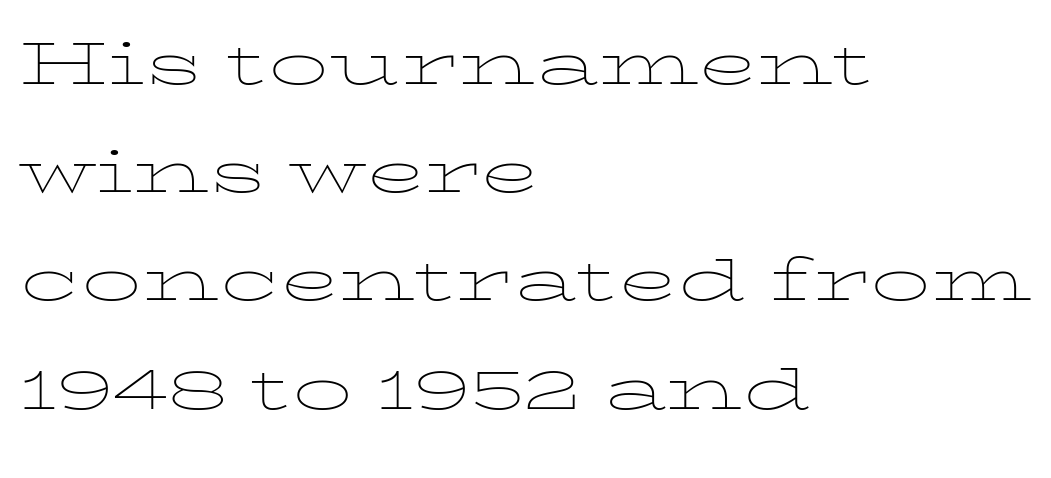
{"italic": "no", "bold": "no", "weight": "thin", "width": "wide", "stroke_contrast": "low", "x_height": "medium", "monospaced": "no", "underline": "no", "align": "left", "line_spacing": "normal", "line_spacing_ratio": 1.37, "letter_spacing": "normal", "letter_spacing_em": 0.0, "glyph_px": 79}
